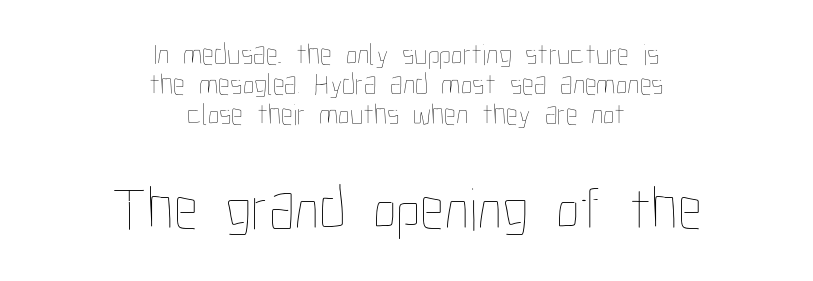
Size hierarchy here favors the trailing block over the leading one. Weight: not bold — regular or lighter. Closely set lines give the paragraph a compact silhouette. Here the designer chose a conventional face with non-uniform glyph widths.
